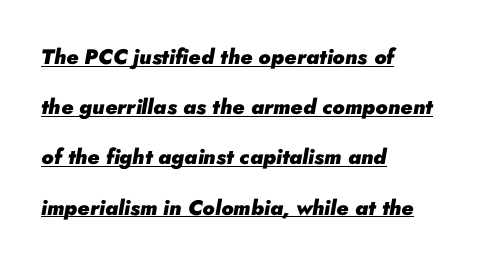
{"italic": "yes", "lean": "right", "slant_degrees": 10, "bold": "yes", "underline": "yes", "align": "left", "line_spacing": "loose", "line_spacing_ratio": 2.39, "letter_spacing": "normal", "letter_spacing_em": 0.0, "glyph_px": 21}
